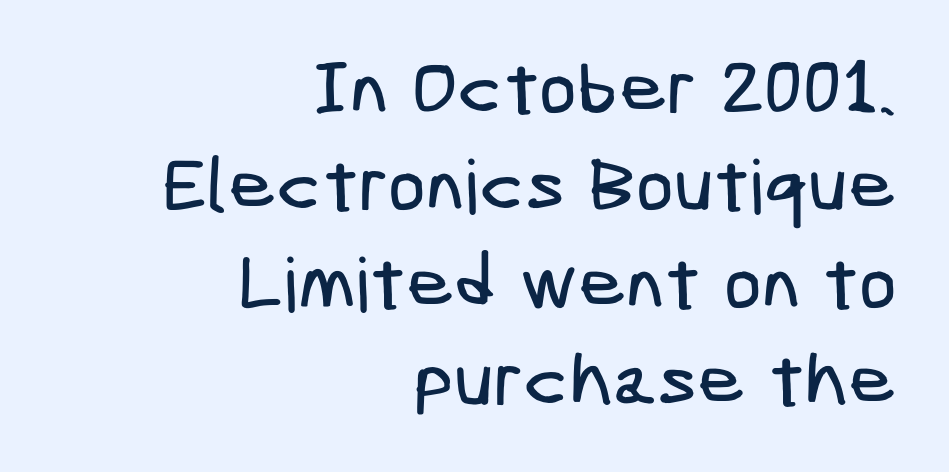
The passage shown is typeset with a sans-serif family. Compared with a flush-left layout, this one pins lines to the opposite, right side. Words appear dense and cohesive because spacing is normal. This rendering features lettering with no underline. Rows of type keep a routine distance in the vertical direction.
